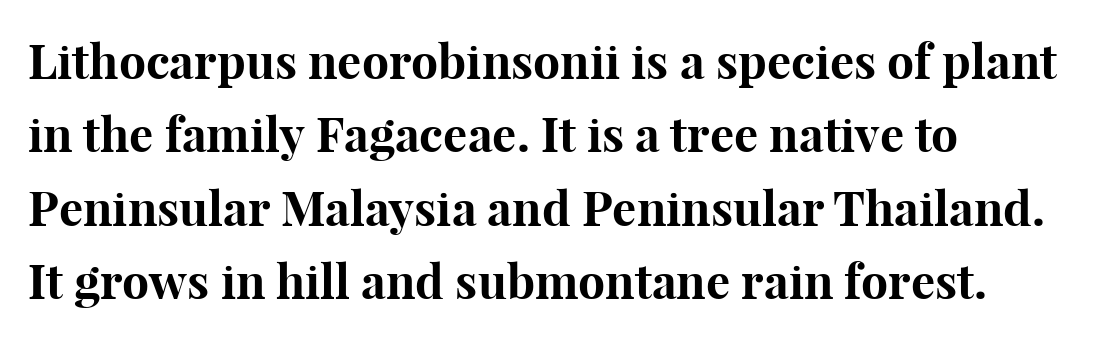
{"serif": "yes", "italic": "no", "bold": "yes", "weight": "bold", "width": "normal", "stroke_contrast": "high", "x_height": "medium", "monospaced": "no", "underline": "no", "align": "left", "line_spacing": "normal", "line_spacing_ratio": 1.53, "letter_spacing": "normal", "letter_spacing_em": 0.0, "glyph_px": 48}
